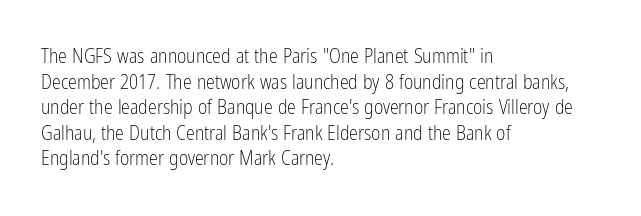
The weight would be labelled regular, book, light, or lighter still. Tall strokes in this sample are plumb rather than angled. These lines stack with their left ends in a neat column. Unmarked baselines from the first word to the last. Regular leading. A typesetter would call this zero additional tracking.
